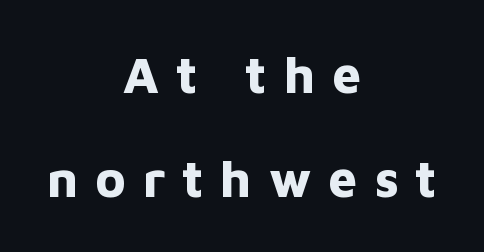
No word sits above an underline. Heavy-handed strokes throughout: this text is bold. A sans-serif font was chosen for this passage. Every row of glyphs is offset so its center matches the block's center. Unlike italic type, these characters show no tilt at all. The letters advance in unequal steps, a hallmark of proportional type.
